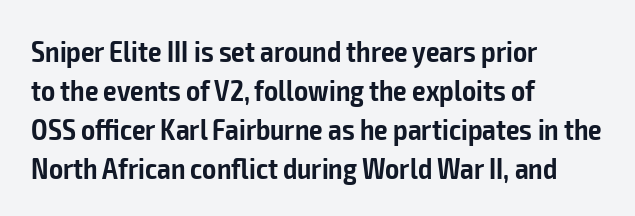
{"serif": "no", "italic": "no", "bold": "semi", "weight": "semibold", "width": "condensed", "stroke_contrast": "low", "x_height": "medium", "monospaced": "no", "underline": "no", "align": "left", "line_spacing": "normal", "line_spacing_ratio": 1.3, "letter_spacing": "normal", "letter_spacing_em": 0.0, "glyph_px": 30}
